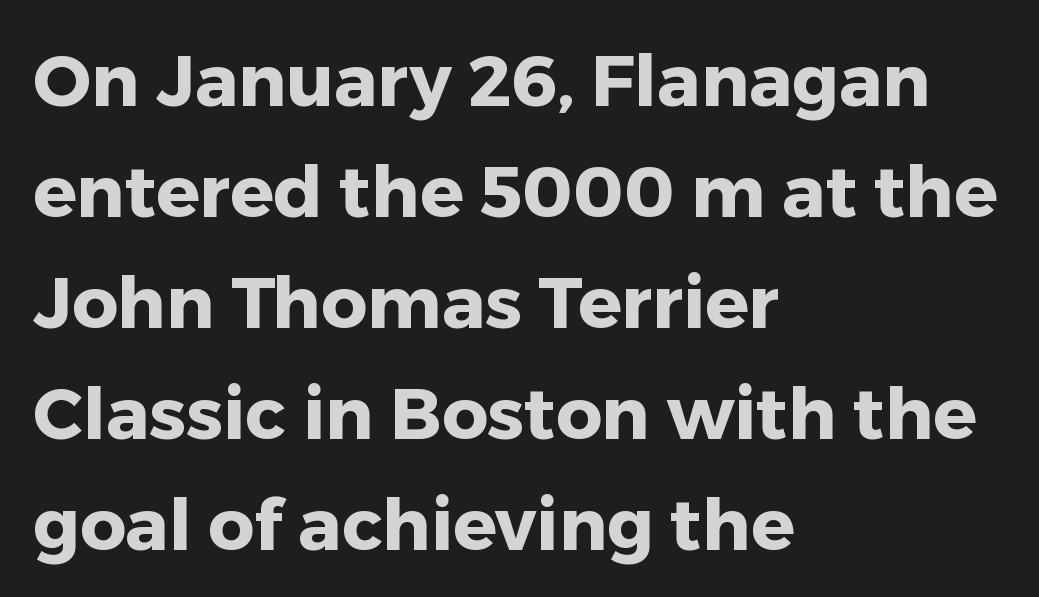
{"serif": "no", "italic": "no", "bold": "yes", "weight": "heavy", "width": "normal", "stroke_contrast": "low", "x_height": "medium", "monospaced": "no", "underline": "no", "align": "left", "line_spacing": "normal", "line_spacing_ratio": 1.54, "letter_spacing": "normal", "letter_spacing_em": 0.0, "glyph_px": 72}
